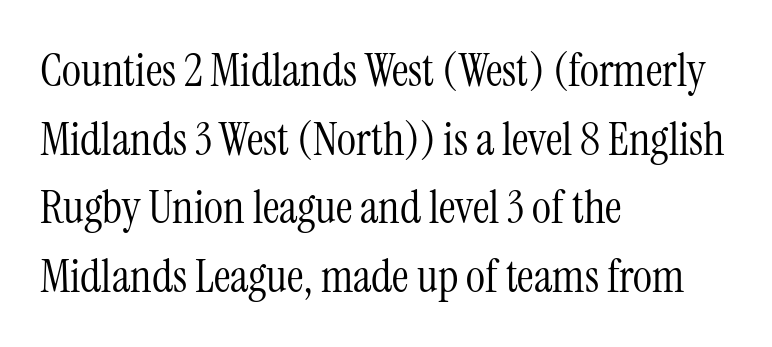
The image shows 46 px light, condensed serif type, upright; set left-aligned, normal line spacing (1.49x), normal letter spacing, not underlined; medium stroke contrast and a medium x-height.
